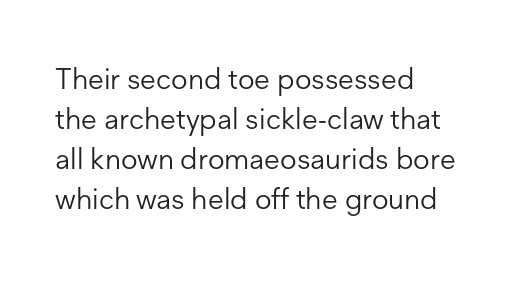
The image shows 29 px light sans-serif type, upright; set left-aligned, normal line spacing (1.38x), normal letter spacing, not underlined; low stroke contrast and a medium x-height.
